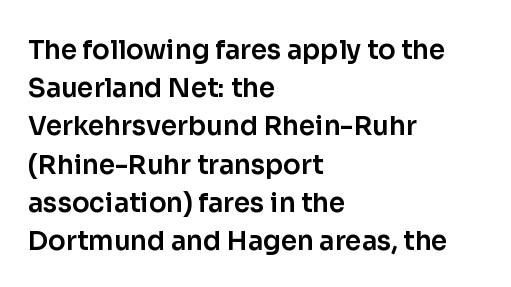
Glance below the letters and you will spot only blank space. Interline gaps are of average width in this sample. The type sits square on the baseline with zero lean. The text block is weighted toward the left margin, trailing off unevenly rightward. These lines keep a tight, regular rhythm from letter to letter.
